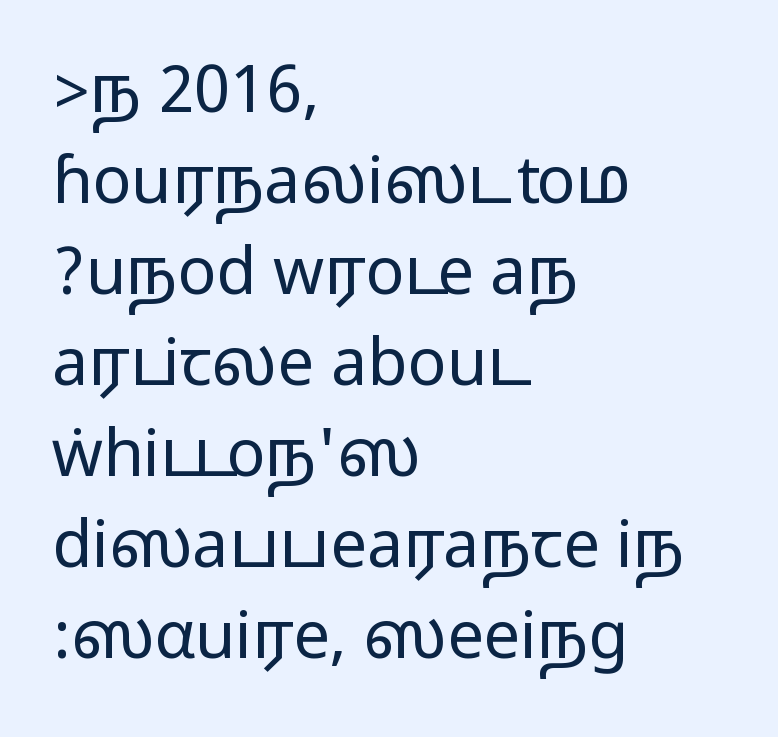
Q: Is the text italic (slanted)? A: No, it is upright.
Q: Is the typeface a serif or a sans-serif typeface? A: Sans-serif.
Q: Is the text underlined? A: No.
Q: How is the paragraph aligned? A: Left-aligned.
Q: Is the spacing between letters normal or unusually wide? A: Normal.
Q: Is the spacing between lines tight, normal or loose? A: Normal.
Q: Width (condensed, normal, or wide)? A: Wide.
Q: Stroke contrast? A: Medium.
Q: Monospaced? A: No.
